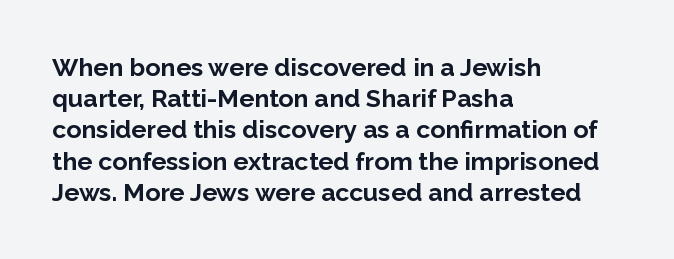
Caption: standard tracking, unaltered. Weight: bold. Line beginnings align vertically; line endings do not. The type sits square on the baseline with zero lean.
